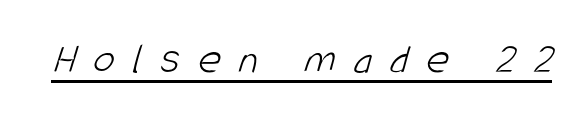
These characters rest on top of a visible drawn line. Caption: expanded tracking, letters set apart. Summary of weight: not heavy and not bold. Varying glyph widths throughout — classic text-font behaviour. Unlike a traditional serif, this face leaves its strokes unadorned.
